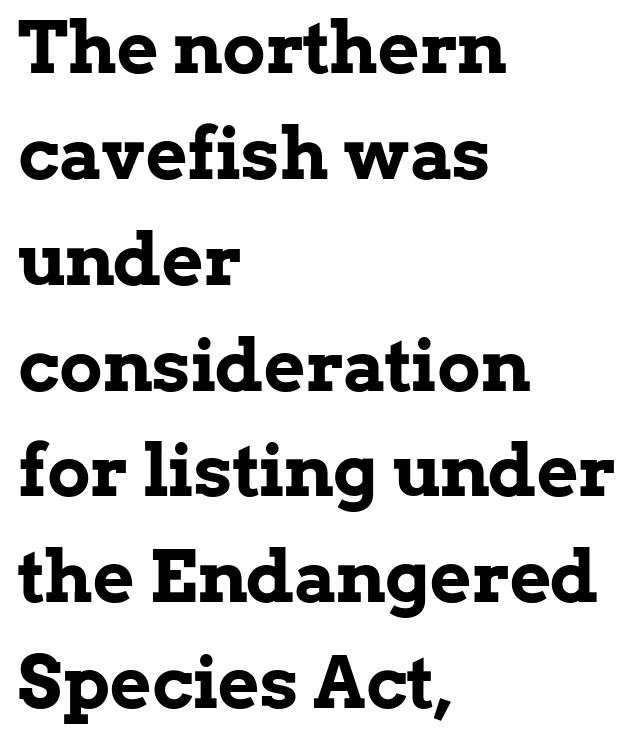
Is this a fixed-width face? No — the glyphs have proportional, varying widths. Characters follow at the spacing the type designer built in. It's the straight-up-and-down kind of type. Horizontal alignment here is leftward, the default for most running prose.
